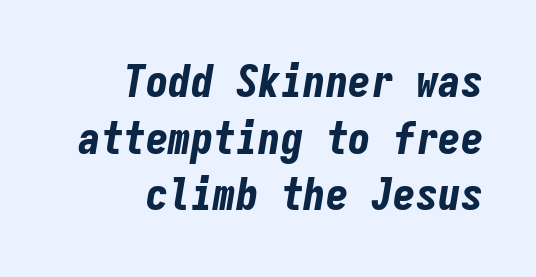
The image shows 45 px bold, condensed type, italic (leaning right), monospaced; set right-aligned, normal line spacing (1.26x), normal letter spacing, not underlined; low stroke contrast and a medium x-height.
